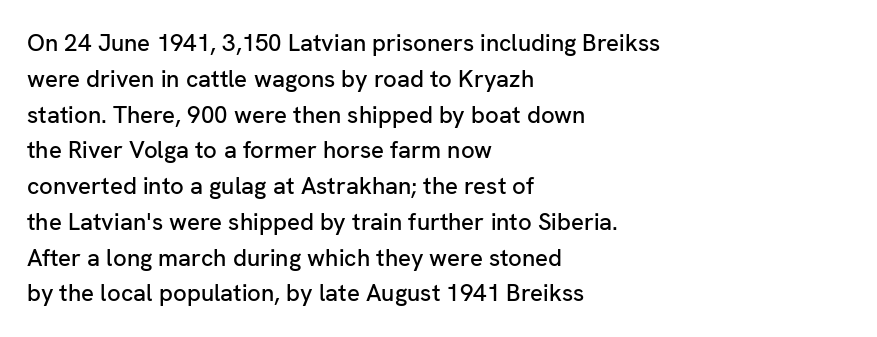
{"italic": "no", "underline": "no", "align": "left", "line_spacing": "normal", "line_spacing_ratio": 1.49, "letter_spacing": "normal", "letter_spacing_em": 0.0, "glyph_px": 24}
